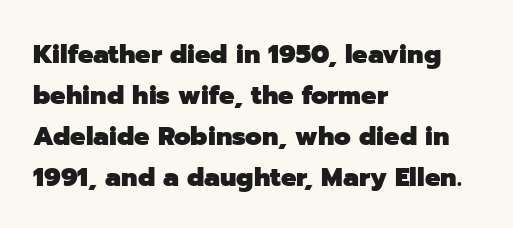
The image shows 27 px bold type, upright; set left-aligned, normal line spacing (1.52x), normal letter spacing, not underlined.
